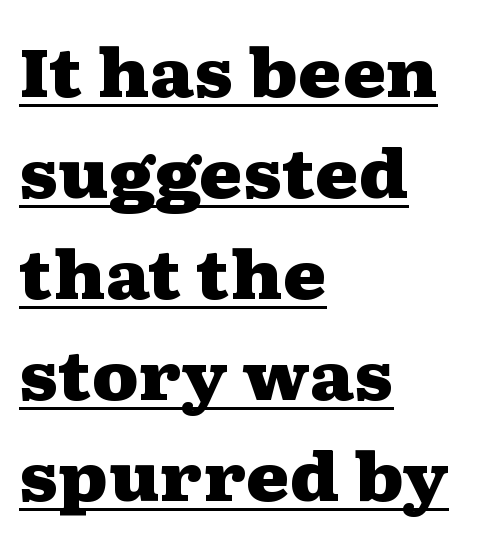
The image shows 66 px heavy, wide serif type, upright; set left-aligned, normal line spacing (1.53x), normal letter spacing, underlined; medium stroke contrast and a medium x-height.
